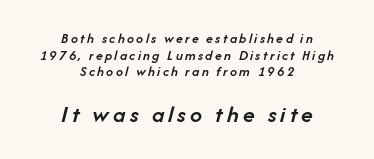
Letters rest on an invisible, unmarked baseline. I'd describe the lettering as semibold — firm but not a full bold. Top chunk: small. Bottom chunk: large. The font's italic variant was chosen for this text.
